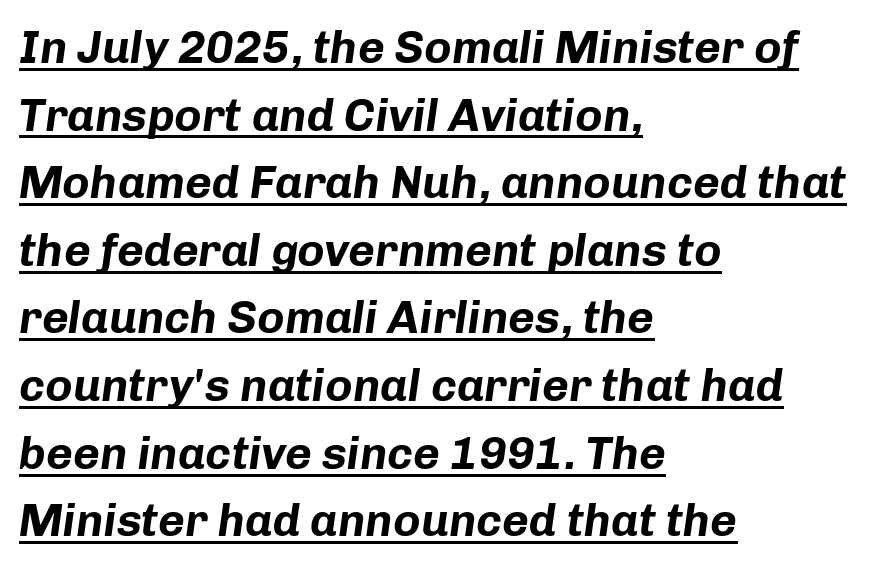
Slanted lettering throughout. This rendering leaves character spacing at its baseline value. In terms of leading, this rendering sits right in the middle. Casual observation: everything's shoved over to the left.
